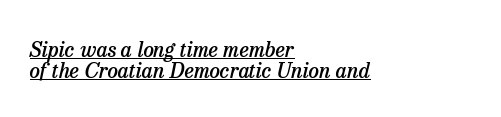
The image shows 21 px text type, italic (leaning right); set left-aligned, tight line spacing (0.98x), normal letter spacing, underlined.
